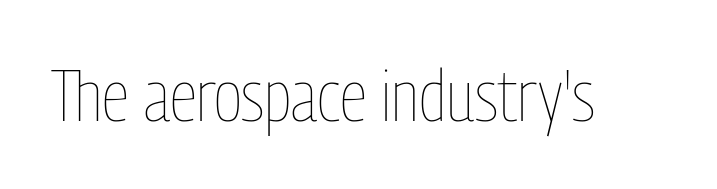
The face used here is proportionally spaced, like ordinary book or web type. The face used here is rendered with its standard letterfit. The zone under the glyphs is completely vacant. Is the type heavy? It reads as light-to-regular instead.
